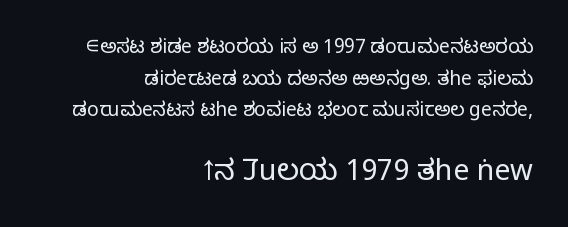
{"serif": "no", "italic": "no", "bold": "no", "weight": "light", "width": "normal", "stroke_contrast": "low", "x_height": "medium", "monospaced": "no", "underline": "no", "align": "right", "line_spacing": "normal", "line_spacing_ratio": 1.66, "letter_spacing": "normal", "letter_spacing_em": 0.0, "larger_block": "second", "size_ratio": 1.53, "glyph_px": 29}
